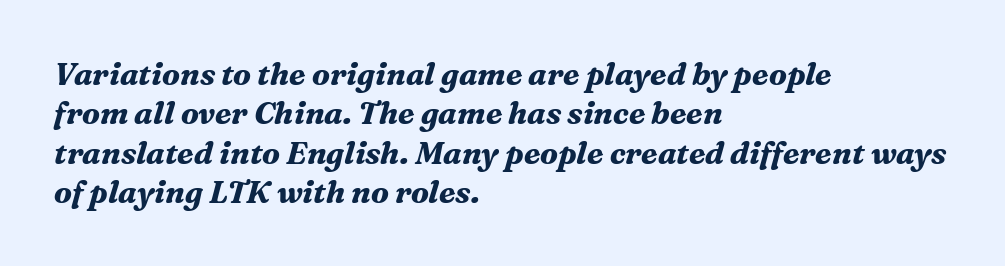
The image shows 31 px bold serif type, italic (leaning right); set left-aligned, normal line spacing (1.27x), normal letter spacing, not underlined; medium stroke contrast and a medium x-height.
